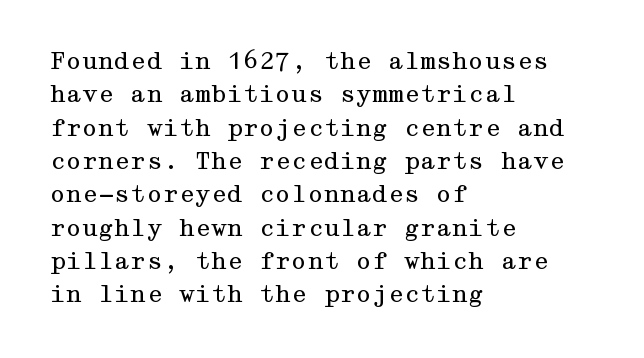
The image shows 23 px text type, upright; set left-aligned, normal line spacing (1.45x), normal letter spacing, not underlined.
